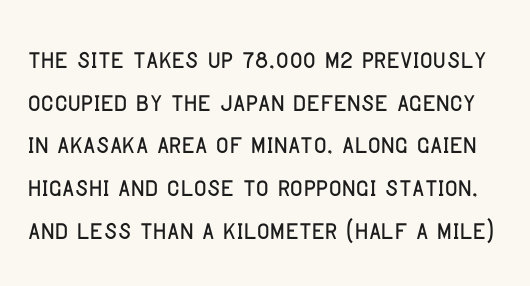
The image shows 35 px condensed sans-serif type, upright; set line spacing 1.22x, normal letter spacing, not underlined; low stroke contrast and a large x-height.
